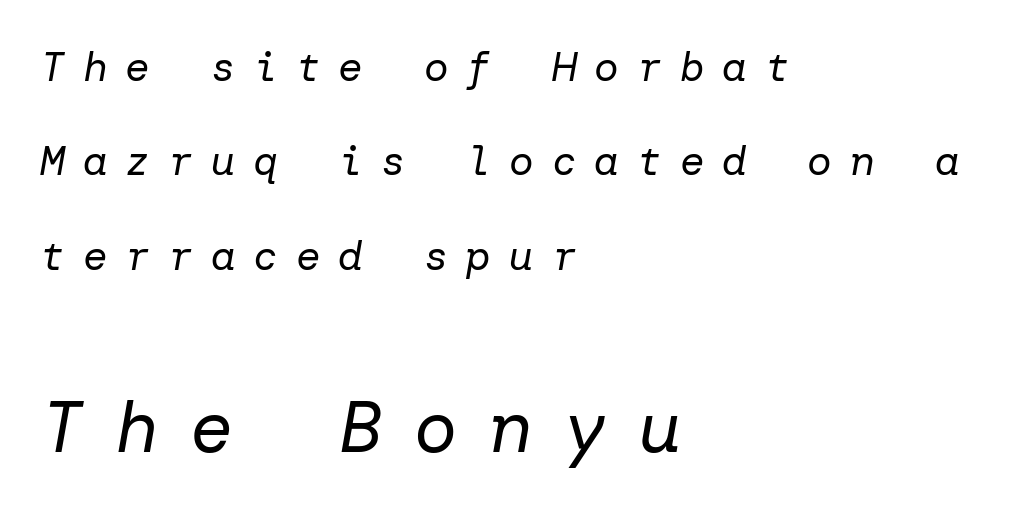
Q: Is the text bold? A: No.
Q: Is the text italic (slanted)? A: Yes, it leans right by about 10 degrees.
Q: Is the text underlined? A: No.
Q: How is the paragraph aligned? A: Left-aligned.
Q: Is the spacing between letters normal or unusually wide? A: Unusually wide.
Q: Is the spacing between lines tight, normal or loose? A: Loose.
Q: Which block of text is set in a larger size, the first (top) or the second (bottom)? A: The second (bottom) one.
Q: Width (condensed, normal, or wide)? A: Normal.
Q: Stroke contrast? A: Low.
Q: x-height? A: Medium.
